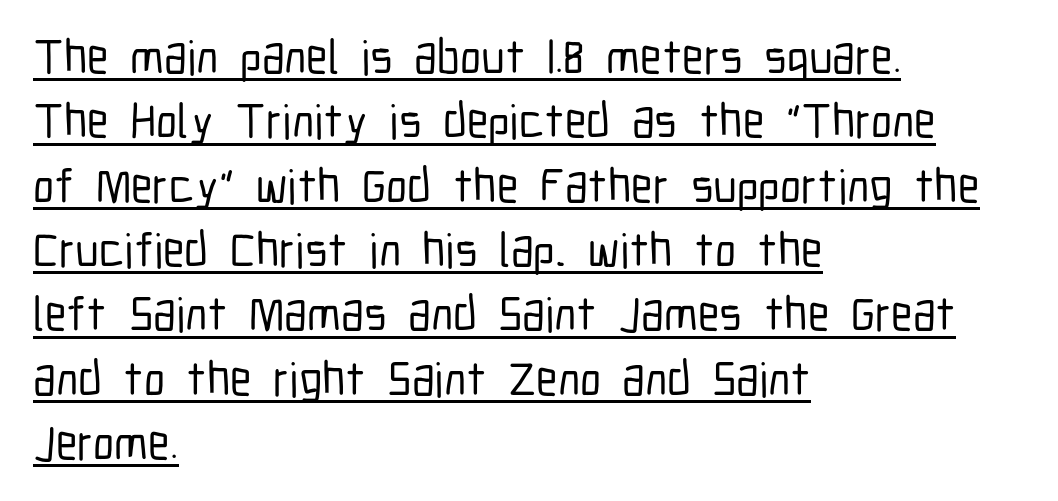
Q: Is the text italic (slanted)? A: No, it is upright.
Q: Is the typeface a serif or a sans-serif typeface? A: Sans-serif.
Q: Is the text underlined? A: Yes.
Q: How is the paragraph aligned? A: Left-aligned.
Q: Is the spacing between letters normal or unusually wide? A: Normal.
Q: Is the spacing between lines tight, normal or loose? A: Normal.
Q: Width (condensed, normal, or wide)? A: Condensed.
Q: Stroke contrast? A: Low.
Q: x-height? A: Medium.
Q: Monospaced? A: No.
